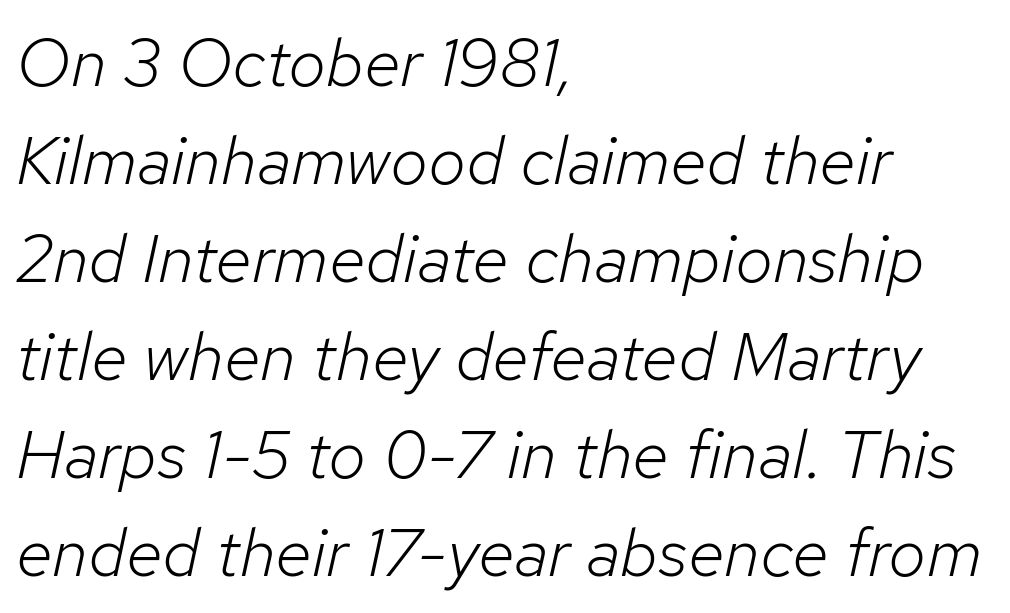
Q: Is the text bold? A: No.
Q: Is the text italic (slanted)? A: Yes, it leans right by about 12 degrees.
Q: Is the text underlined? A: No.
Q: How is the paragraph aligned? A: Left-aligned.
Q: Is the spacing between letters normal or unusually wide? A: Normal.
Q: Is the spacing between lines tight, normal or loose? A: Normal.
Q: Width (condensed, normal, or wide)? A: Normal.
Q: Stroke contrast? A: Low.
Q: x-height? A: Medium.
Q: Monospaced? A: No.
